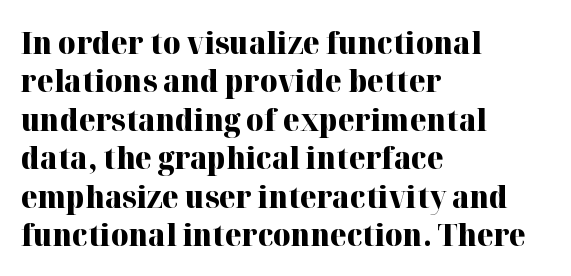
{"serif": "yes", "italic": "no", "bold": "yes", "weight": "heavy", "width": "normal", "stroke_contrast": "high", "x_height": "medium", "monospaced": "no", "underline": "no", "align": "left", "line_spacing": "normal", "line_spacing_ratio": 1.28, "letter_spacing": "normal", "letter_spacing_em": 0.0, "glyph_px": 30}
